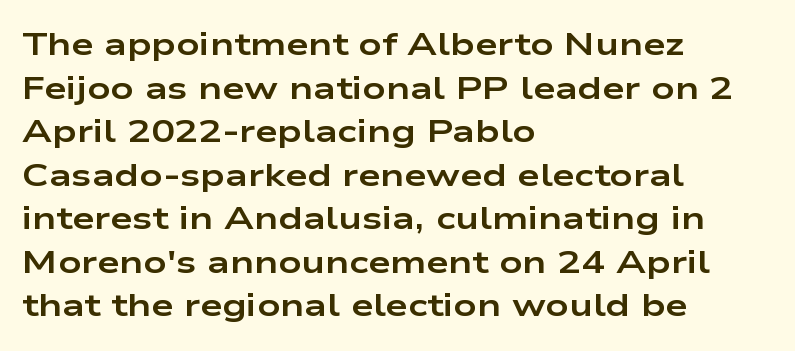
The image shows 32 px bold, wide sans-serif type, upright; set left-aligned, normal line spacing (1.36x), normal letter spacing, not underlined; low stroke contrast and a medium x-height.
